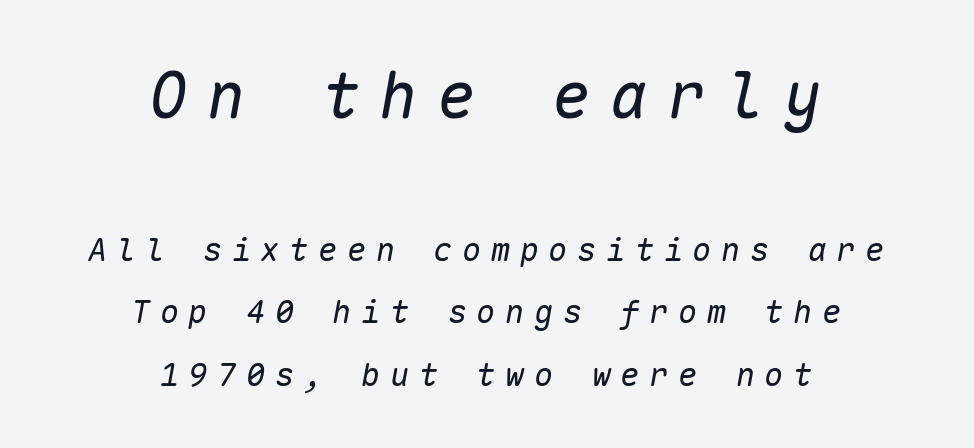
Q: Is the text bold? A: No.
Q: Is the text italic (slanted)? A: Yes, it leans right by about 10 degrees.
Q: Is the text underlined? A: No.
Q: How is the paragraph aligned? A: Centered.
Q: Is the spacing between letters normal or unusually wide? A: Unusually wide.
Q: Is the spacing between lines tight, normal or loose? A: Loose.
Q: Which block of text is set in a larger size, the first (top) or the second (bottom)? A: The first (top) one.
Q: Width (condensed, normal, or wide)? A: Normal.
Q: Stroke contrast? A: Low.
Q: x-height? A: Medium.
Q: Monospaced? A: Yes.
